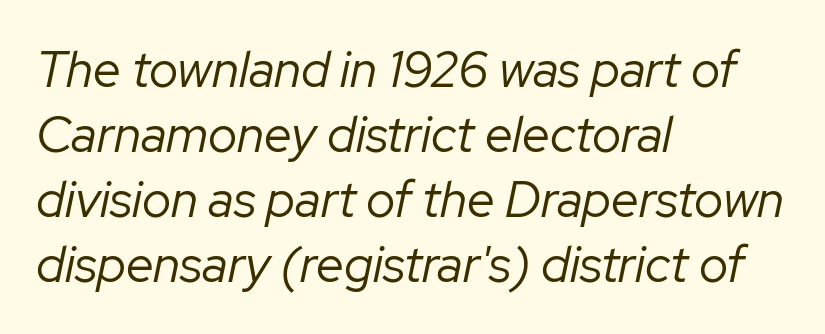
{"italic": "yes", "lean": "right", "slant_degrees": 12, "bold": "no", "weight": "regular", "width": "normal", "stroke_contrast": "low", "x_height": "medium", "monospaced": "no", "underline": "no", "align": "left", "line_spacing": "normal", "line_spacing_ratio": 1.3, "letter_spacing": "normal", "letter_spacing_em": 0.0, "glyph_px": 50}
